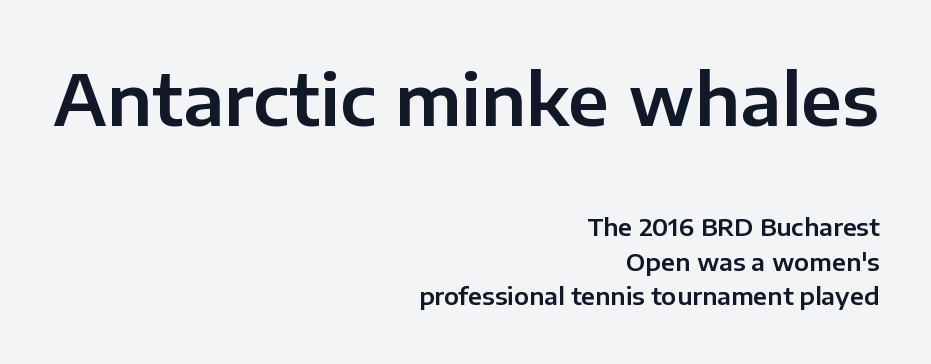
{"serif": "no", "italic": "no", "width": "normal", "stroke_contrast": "low", "x_height": "medium", "monospaced": "no", "underline": "no", "align": "right", "line_spacing": "normal", "line_spacing_ratio": 1.44, "letter_spacing": "normal", "letter_spacing_em": 0.0, "larger_block": "first", "size_ratio": 2.96, "glyph_px": 71}
